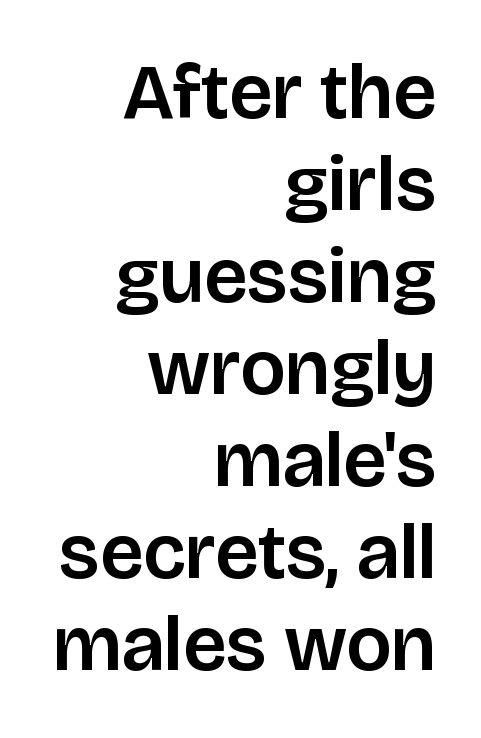
Compared with typical body copy, the letter spacing here is the same. In terms of letterform style, serifs are entirely absent. Ordinary non-slanted type is in use. Is this a fixed-width face? No — the glyphs have proportional, varying widths. Nobody drew a line under any word here. Typeset ragged left — the right edge is the straight one.
